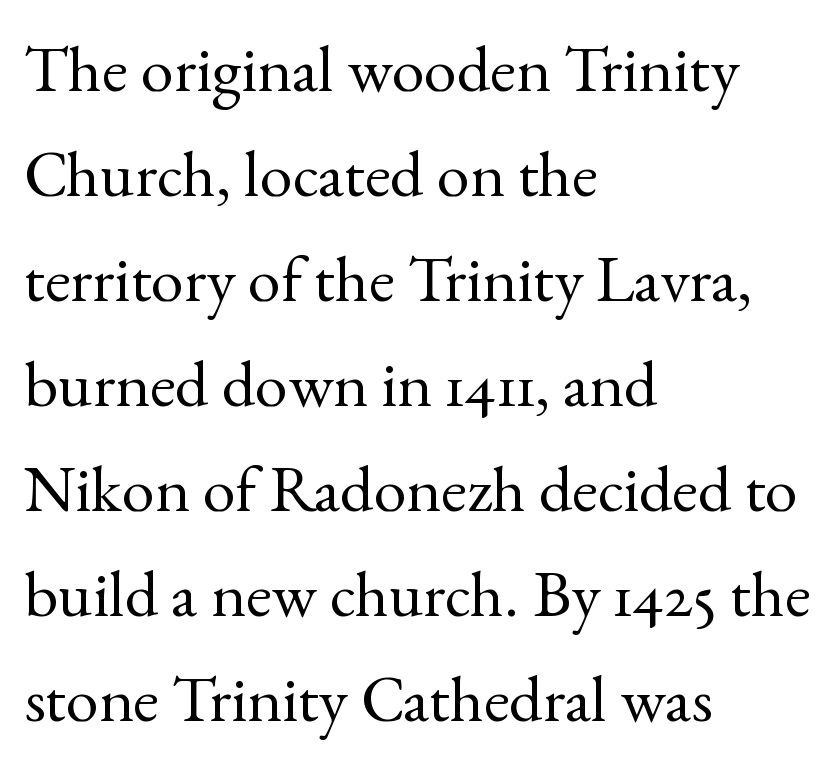
No chunkiness to these letters — they're not bold. Posture: vertical. Tracking here is standard; glyphs follow each other at the usual distance. Does the type have serifs? Yes, each stem ends in a small foot. Interline gaps are of average width in this sample. You could not count columns in this text — the font is proportionally spaced.
